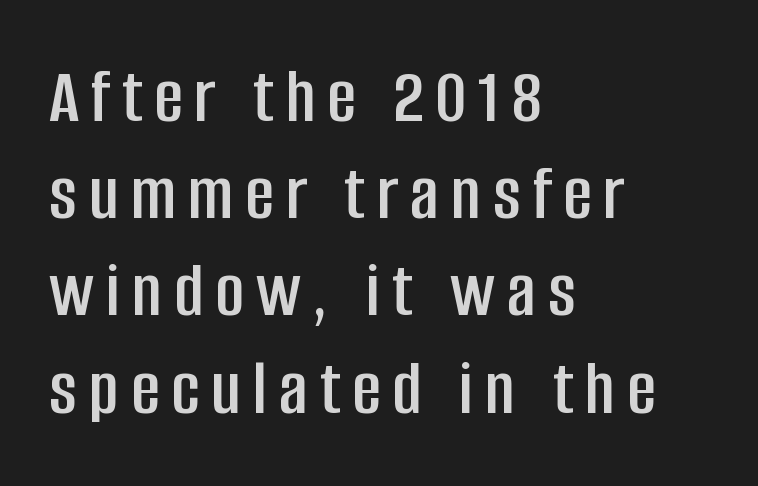
The image shows 79 px condensed sans-serif type, upright; set left-aligned, line spacing 1.23x, not underlined; low stroke contrast and a large x-height.
